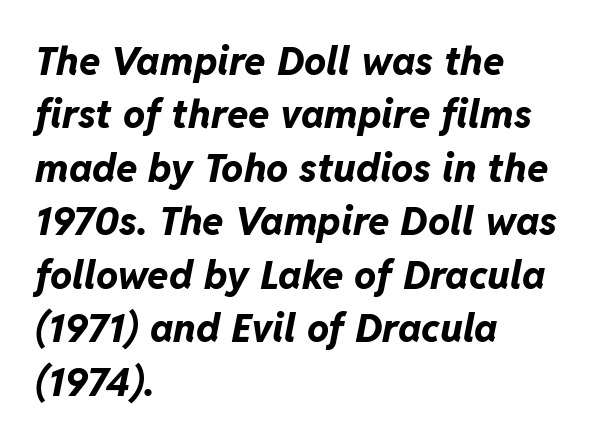
A normal amount of white space separates one row of letters from the next. You could not count columns in this text — the font is proportionally spaced. An italicized treatment has been applied to the whole sample. In terms of weight, the rendering is a true, heavy bold.
